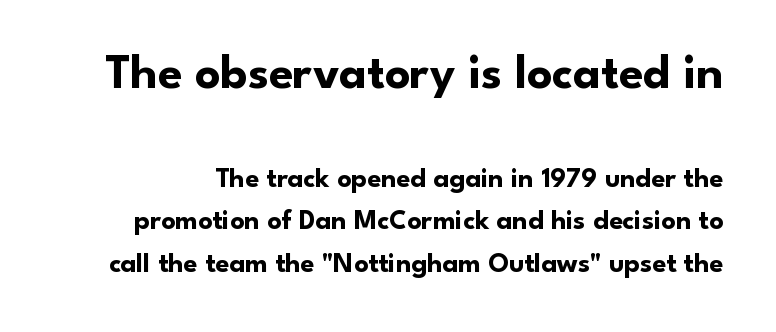
{"serif": "no", "italic": "no", "bold": "yes", "weight": "bold", "width": "normal", "stroke_contrast": "low", "x_height": "small", "monospaced": "no", "underline": "no", "line_spacing": "normal", "line_spacing_ratio": 1.52, "letter_spacing": "normal", "letter_spacing_em": 0.0, "larger_block": "first", "size_ratio": 1.75, "glyph_px": 49}
